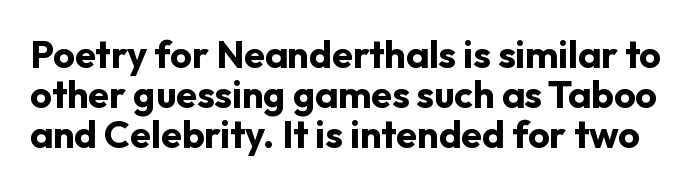
Q: Is the text bold? A: Yes.
Q: Is the text italic (slanted)? A: No, it is upright.
Q: Is the typeface a serif or a sans-serif typeface? A: Sans-serif.
Q: Is the text underlined? A: No.
Q: Is the spacing between letters normal or unusually wide? A: Normal.
Q: Is the spacing between lines tight, normal or loose? A: Tight.
Q: Width (condensed, normal, or wide)? A: Normal.
Q: Stroke contrast? A: Low.
Q: x-height? A: Medium.
Q: Monospaced? A: No.
